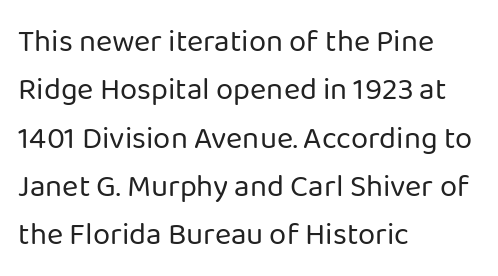
The image shows 31 px regular-weight sans-serif type, upright; set left-aligned, normal line spacing (1.56x), normal letter spacing, not underlined; low stroke contrast and a medium x-height.
